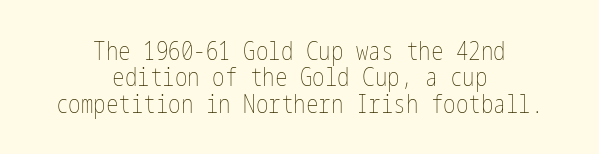
Unbolded letterforms with no extra heft. Horizontally, the lines are justified to the midpoint only. Vertical spacing — tight. Underline: absent.
